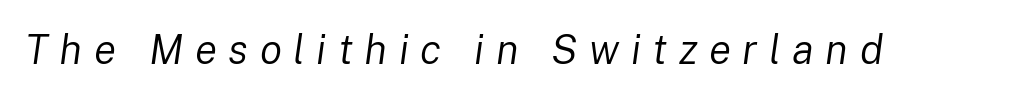
Character widths vary here, with narrow letters taking less room than wide ones. Heft: none added — not bold. Any mark beneath the type? The region is blank. Does extra space separate the letters? Yes, quite a lot of it.
